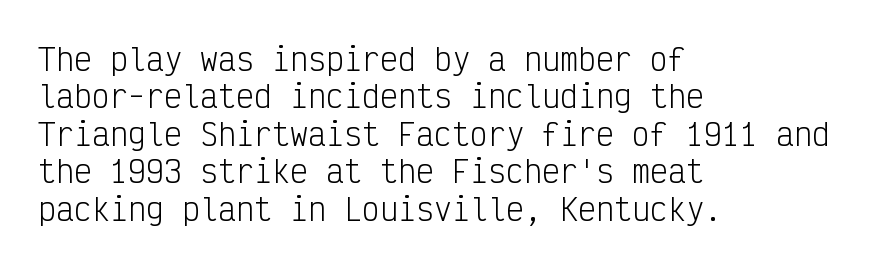
A typesetter would call this monospace, since all characters share one set width. Italic: no, the glyphs are upright roman. Typeset ragged right — the left edge is the straight one. Clear beneath every line of the passage. These lines are composed in type without serifs.
